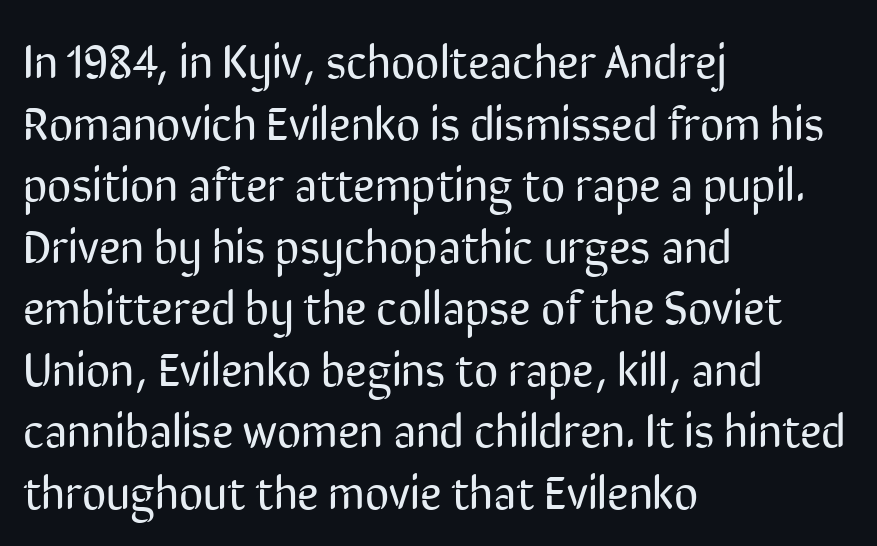
Q: Is the text bold? A: No.
Q: Is the text italic (slanted)? A: No, it is upright.
Q: Is the typeface a serif or a sans-serif typeface? A: Sans-serif.
Q: Is the text underlined? A: No.
Q: How is the paragraph aligned? A: Left-aligned.
Q: Is the spacing between letters normal or unusually wide? A: Normal.
Q: Is the spacing between lines tight, normal or loose? A: Normal.
Q: Width (condensed, normal, or wide)? A: Condensed.
Q: Stroke contrast? A: Low.
Q: x-height? A: Medium.
Q: Monospaced? A: No.
